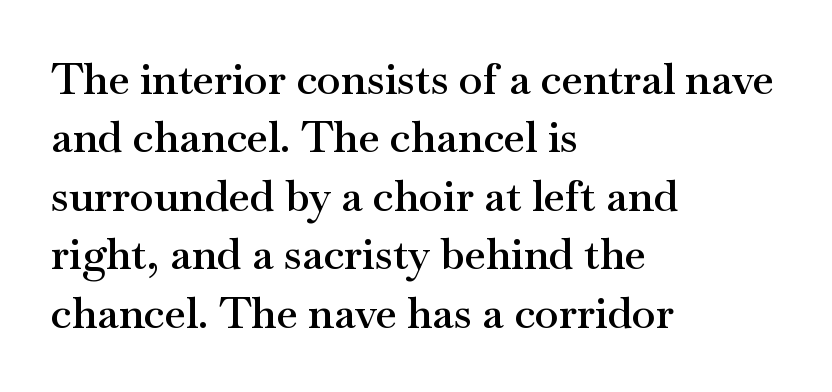
The image shows 43 px semibold, wide serif type, upright; set left-aligned, normal line spacing (1.36x), normal letter spacing, not underlined; medium stroke contrast and a small x-height.
